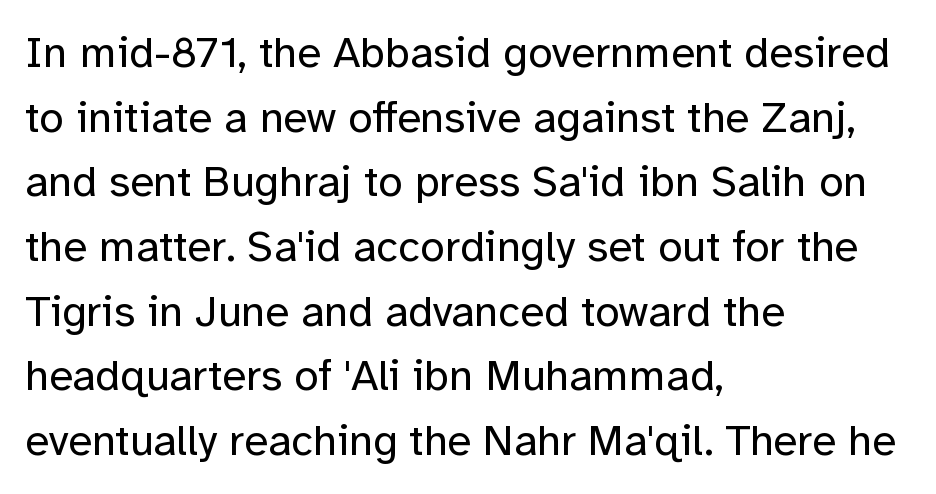
Look at the bottom of the vertical strokes: they stop flat, with no serifs. Layout note: lines flush left. Plain, unruled lines of type. The passage shown stacks its lines at a standard gap. This rendering leaves character spacing at its baseline value. This sample has the flowing, uneven cadence of proportional lettering.
